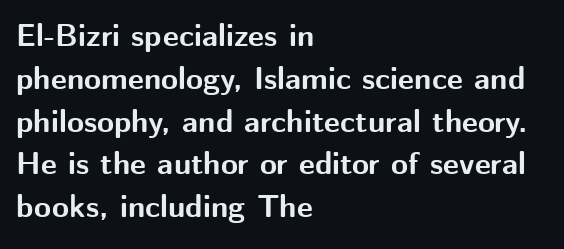
Tracking here is standard; glyphs follow each other at the usual distance. Heavy, bold letterforms. Does the leading feel generous? No, just average. A typesetter would call this proportional, since set widths differ per character.
